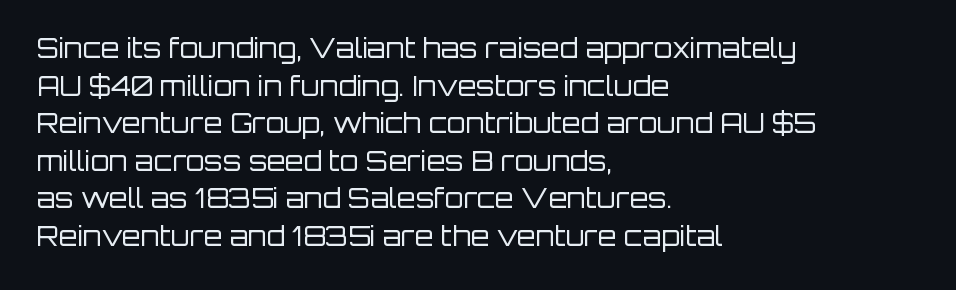
The image shows 27 px text type, upright; set left-aligned, normal line spacing (1.39x), normal letter spacing, not underlined.
